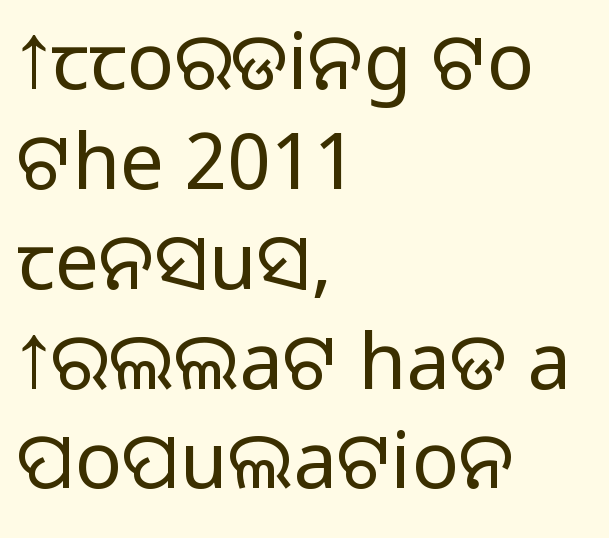
The image shows 78 px sans-serif type, upright; set left-aligned, normal line spacing (1.28x), normal letter spacing, not underlined; medium stroke contrast.
